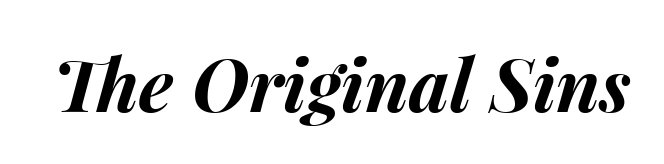
Q: Is the text bold? A: Yes.
Q: Is the text italic (slanted)? A: Yes, it leans right by about 15 degrees.
Q: Is the text underlined? A: No.
Q: Is the spacing between letters normal or unusually wide? A: Normal.
Q: Width (condensed, normal, or wide)? A: Normal.
Q: Stroke contrast? A: Medium.
Q: x-height? A: Medium.
Q: Monospaced? A: No.
